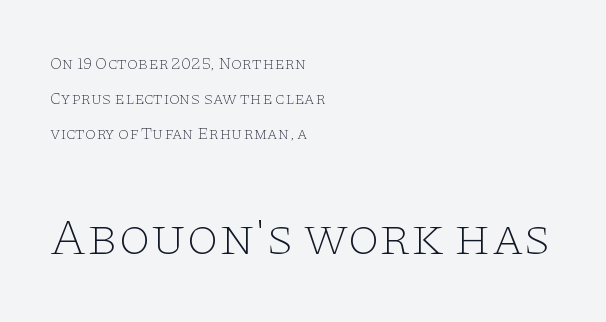
{"serif": "yes", "italic": "no", "bold": "no", "weight": "thin", "width": "wide", "stroke_contrast": "low", "x_height": "large", "monospaced": "no", "underline": "no", "align": "left", "line_spacing": "loose", "line_spacing_ratio": 2.05, "letter_spacing": "normal", "letter_spacing_em": 0.0, "larger_block": "second", "size_ratio": 3.06, "glyph_px": 52}
